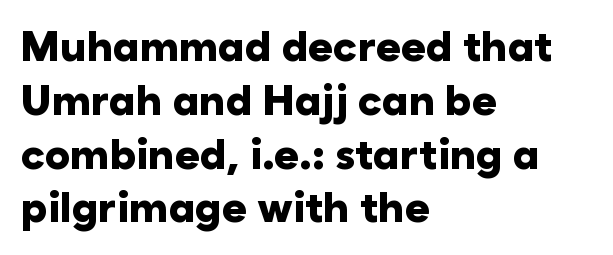
Q: Is the text bold? A: Yes.
Q: Is the text italic (slanted)? A: No, it is upright.
Q: Is the typeface a serif or a sans-serif typeface? A: Sans-serif.
Q: Is the text underlined? A: No.
Q: How is the paragraph aligned? A: Left-aligned.
Q: Is the spacing between letters normal or unusually wide? A: Normal.
Q: Is the spacing between lines tight, normal or loose? A: Normal.
Q: Width (condensed, normal, or wide)? A: Normal.
Q: Stroke contrast? A: Low.
Q: x-height? A: Medium.
Q: Monospaced? A: No.
